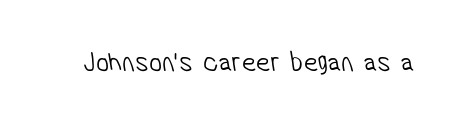
Q: Is the text bold? A: No.
Q: Is the typeface a serif or a sans-serif typeface? A: Sans-serif.
Q: Is the text underlined? A: No.
Q: Is the spacing between letters normal or unusually wide? A: Normal.
Q: Width (condensed, normal, or wide)? A: Condensed.
Q: Stroke contrast? A: Low.
Q: x-height? A: Medium.
Q: Monospaced? A: No.
